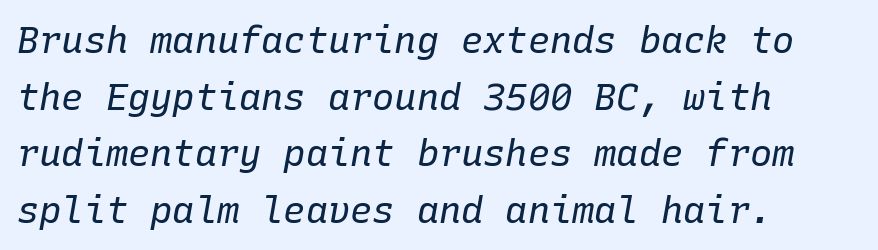
Q: Is the text bold? A: No.
Q: Is the text italic (slanted)? A: Yes, it leans right by about 10 degrees.
Q: Is the text underlined? A: No.
Q: How is the paragraph aligned? A: Left-aligned.
Q: Is the spacing between letters normal or unusually wide? A: Normal.
Q: Is the spacing between lines tight, normal or loose? A: Normal.
Q: Width (condensed, normal, or wide)? A: Normal.
Q: Stroke contrast? A: Low.
Q: x-height? A: Medium.
Q: Monospaced? A: Yes.
